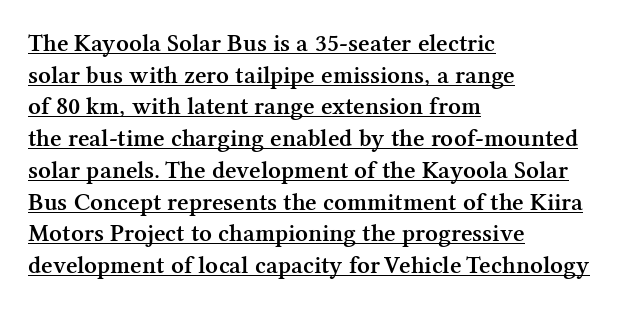
{"italic": "no", "bold": "semi", "underline": "yes", "align": "left", "line_spacing": "normal", "line_spacing_ratio": 1.27, "letter_spacing": "normal", "letter_spacing_em": 0.0, "glyph_px": 25}
